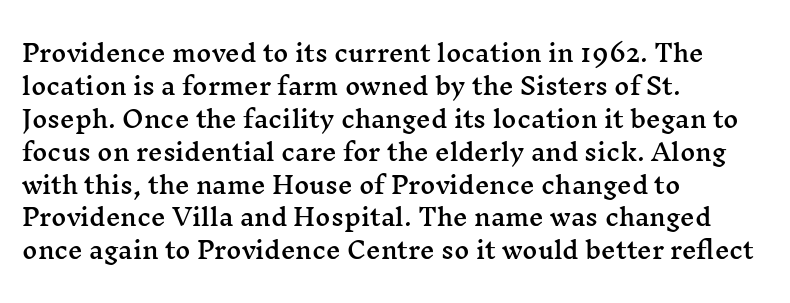
The image shows 23 px text type, upright; set left-aligned, normal line spacing (1.43x), normal letter spacing, not underlined.
